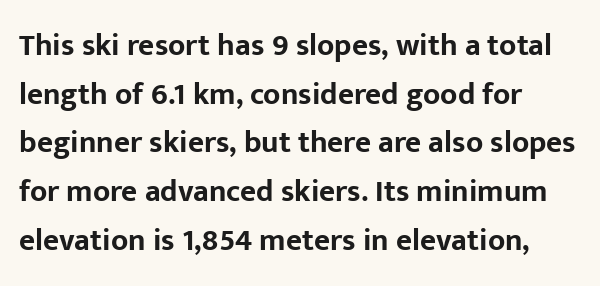
Decoration check: the copy has no underline. The face used here is proportionally spaced, like ordinary book or web type. The paragraph shown leans on its left margin. In terms of letterspacing, this is plain default setting. Leading matches the norm, producing a regular column. Unlike a traditional serif, this face leaves its strokes unadorned.
